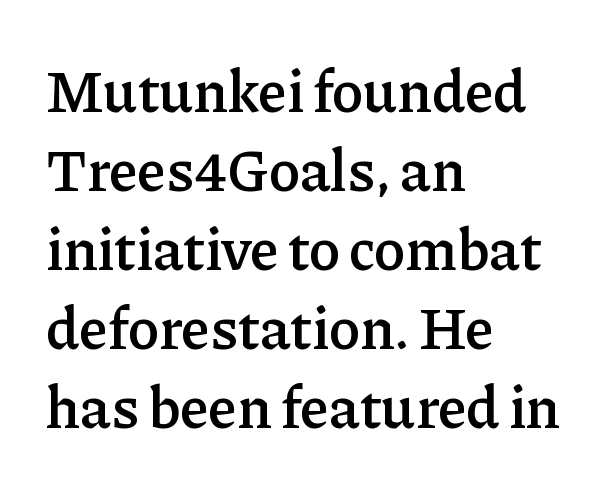
The image shows 59 px semibold serif type, upright; set left-aligned, normal line spacing (1.34x), normal letter spacing, not underlined; low stroke contrast and a medium x-height.
